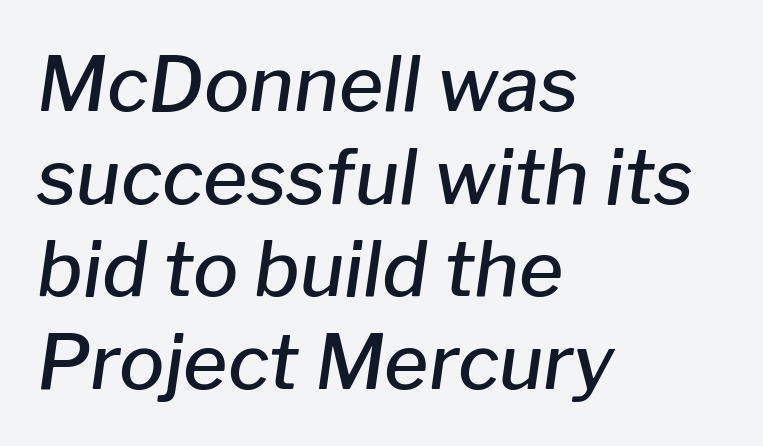
Q: Is the text bold? A: Semi-bold.
Q: Is the text italic (slanted)? A: Yes, it leans right by about 8 degrees.
Q: Is the text underlined? A: No.
Q: How is the paragraph aligned? A: Left-aligned.
Q: Is the spacing between letters normal or unusually wide? A: Normal.
Q: Width (condensed, normal, or wide)? A: Normal.
Q: Stroke contrast? A: Low.
Q: x-height? A: Medium.
Q: Monospaced? A: No.
